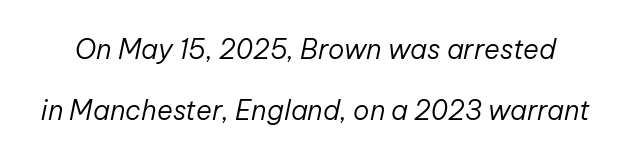
Q: Is the text bold? A: No.
Q: Is the text italic (slanted)? A: Yes, it leans right by about 12 degrees.
Q: Is the text underlined? A: No.
Q: Is the spacing between letters normal or unusually wide? A: Normal.
Q: Is the spacing between lines tight, normal or loose? A: Loose.
